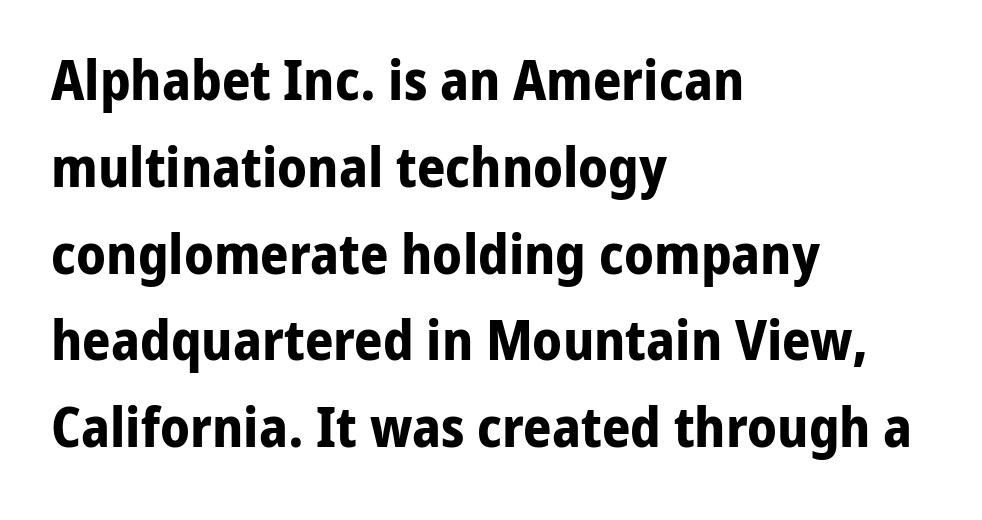
Q: Is the text bold? A: Yes.
Q: Is the text italic (slanted)? A: No, it is upright.
Q: Is the typeface a serif or a sans-serif typeface? A: Sans-serif.
Q: Is the text underlined? A: No.
Q: How is the paragraph aligned? A: Left-aligned.
Q: Is the spacing between letters normal or unusually wide? A: Normal.
Q: Is the spacing between lines tight, normal or loose? A: Normal.
Q: Width (condensed, normal, or wide)? A: Normal.
Q: Stroke contrast? A: Low.
Q: x-height? A: Medium.
Q: Monospaced? A: No.
